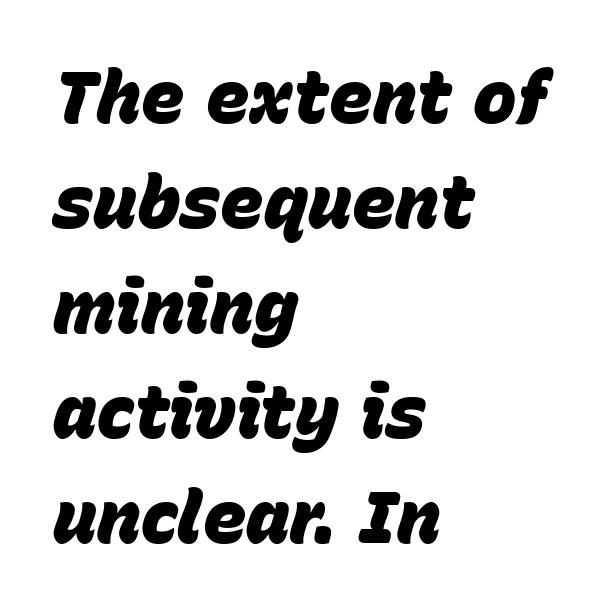
The letters advance in unequal steps, a hallmark of proportional type. Bare-footed words on every line. Heavy, bold letterforms. Tracking value appears to be zero — textbook default spacing.
